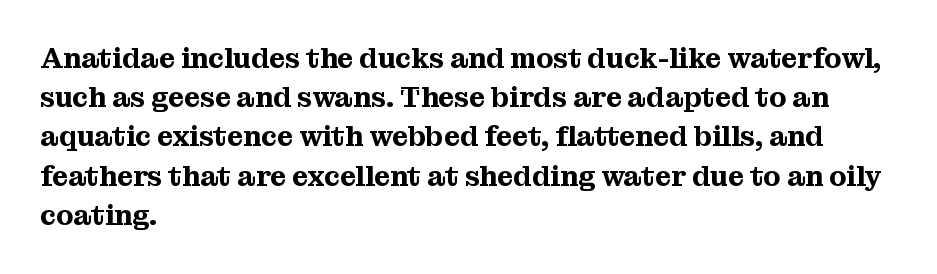
The lettering stays uniformly vertical, giving the passage a roman look. Compared with typical body copy, the letter spacing here is the same. A clean baseline with only descenders dipping below it. The rag falls on the right side of this text block. The font family rendered here belongs to the serif group.
